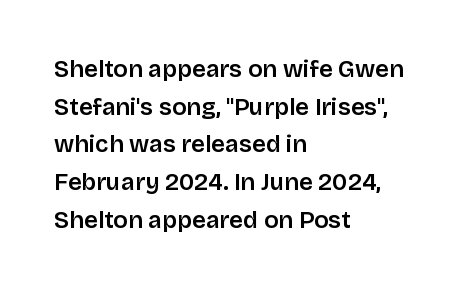
Q: Is the text italic (slanted)? A: No, it is upright.
Q: Is the text underlined? A: No.
Q: How is the paragraph aligned? A: Left-aligned.
Q: Is the spacing between letters normal or unusually wide? A: Normal.
Q: Is the spacing between lines tight, normal or loose? A: Normal.
